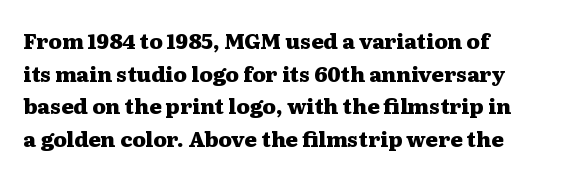
{"italic": "no", "bold": "yes", "underline": "no", "align": "left", "line_spacing": "normal", "line_spacing_ratio": 1.55, "letter_spacing": "normal", "letter_spacing_em": 0.0, "glyph_px": 21}
